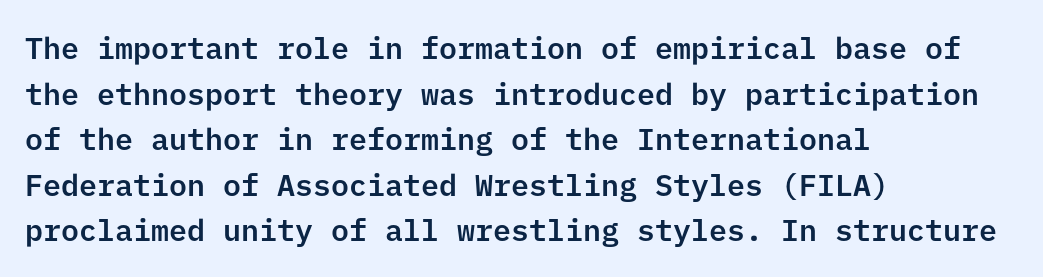
{"serif": "no", "italic": "no", "width": "normal", "stroke_contrast": "low", "x_height": "medium", "underline": "no", "align": "left", "line_spacing": "normal", "line_spacing_ratio": 1.52, "letter_spacing": "normal", "letter_spacing_em": 0.0, "glyph_px": 30}
